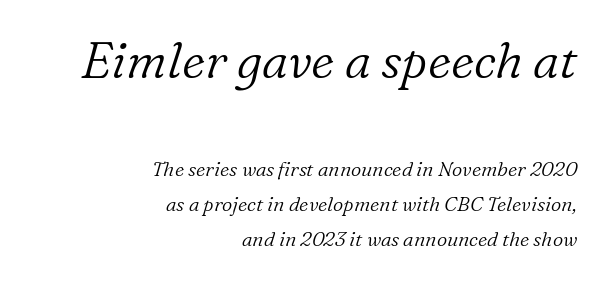
Q: Is the text bold? A: No.
Q: Is the text italic (slanted)? A: Yes, it leans right by about 16 degrees.
Q: Is the typeface a serif or a sans-serif typeface? A: Serif.
Q: Is the text underlined? A: No.
Q: How is the paragraph aligned? A: Right-aligned.
Q: Is the spacing between letters normal or unusually wide? A: Normal.
Q: Which block of text is set in a larger size, the first (top) or the second (bottom)? A: The first (top) one.
Q: Width (condensed, normal, or wide)? A: Normal.
Q: Stroke contrast? A: Low.
Q: x-height? A: Medium.
Q: Monospaced? A: No.
